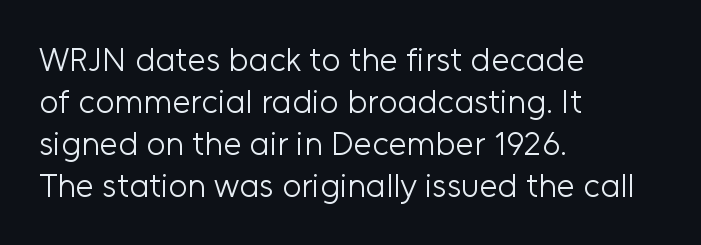
Type style note: lacks serifs. Evenly set lines give the paragraph a standard silhouette. The string is rendered with underlining switched off. Does extra space separate the letters? No, they use regular spacing. In CSS terms this would be text-align: left. Ascenders rise straight up at ninety degrees.
